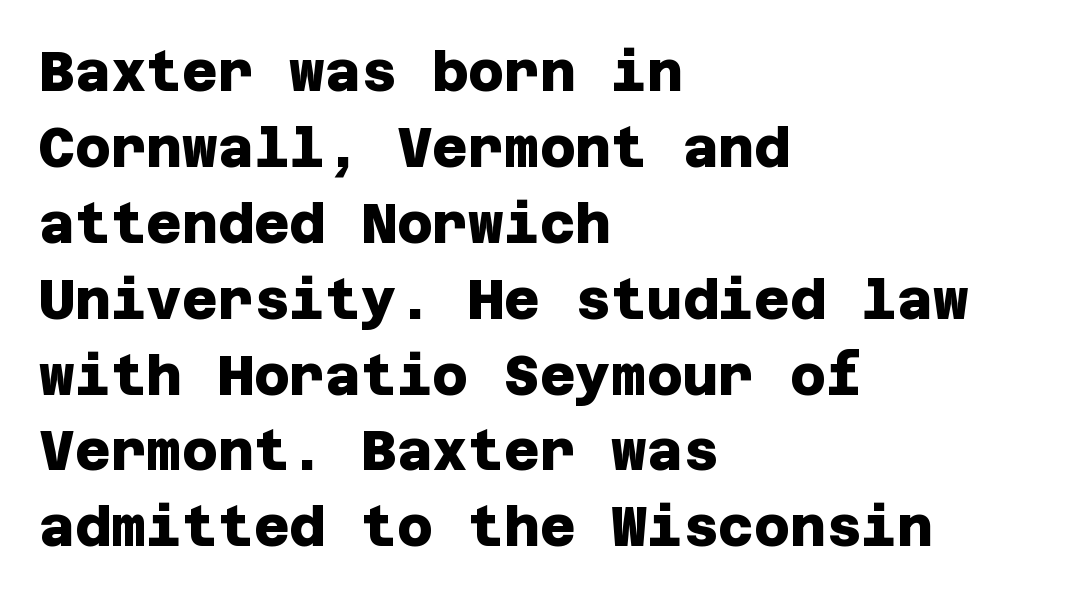
Q: Is the text bold? A: Yes.
Q: Is the typeface a serif or a sans-serif typeface? A: Sans-serif.
Q: Is the text underlined? A: No.
Q: How is the paragraph aligned? A: Left-aligned.
Q: Is the spacing between letters normal or unusually wide? A: Normal.
Q: Is the spacing between lines tight, normal or loose? A: Normal.
Q: Width (condensed, normal, or wide)? A: Normal.
Q: Stroke contrast? A: Low.
Q: x-height? A: Large.
